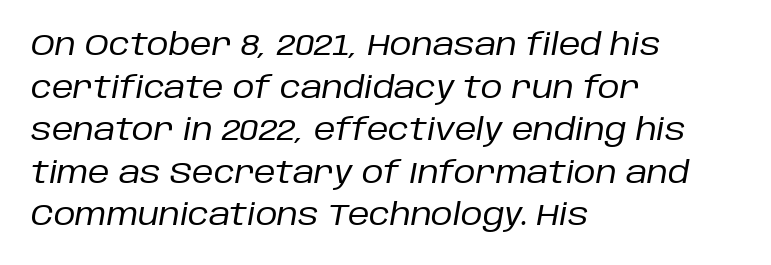
{"italic": "yes", "lean": "right", "slant_degrees": 10, "bold": "no", "weight": "regular", "width": "normal", "stroke_contrast": "low", "x_height": "large", "monospaced": "no", "underline": "no", "align": "left", "line_spacing": "normal", "line_spacing_ratio": 1.42, "letter_spacing": "normal", "letter_spacing_em": 0.0, "glyph_px": 30}
